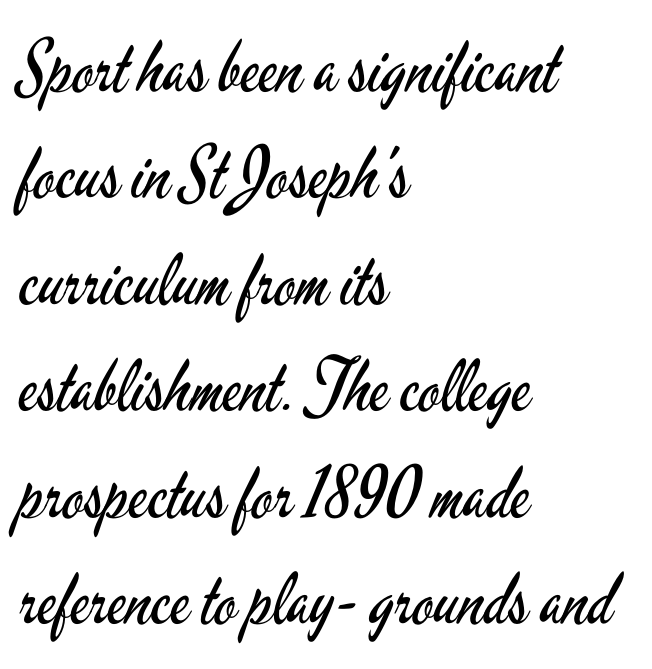
Q: Is the text bold? A: No.
Q: Is the text italic (slanted)? A: Yes.
Q: Is the typeface a serif or a sans-serif typeface? A: Sans-serif.
Q: Is the text underlined? A: No.
Q: How is the paragraph aligned? A: Left-aligned.
Q: Is the spacing between letters normal or unusually wide? A: Normal.
Q: Is the spacing between lines tight, normal or loose? A: Normal.
Q: Width (condensed, normal, or wide)? A: Condensed.
Q: Stroke contrast? A: Low.
Q: x-height? A: Small.
Q: Monospaced? A: No.
